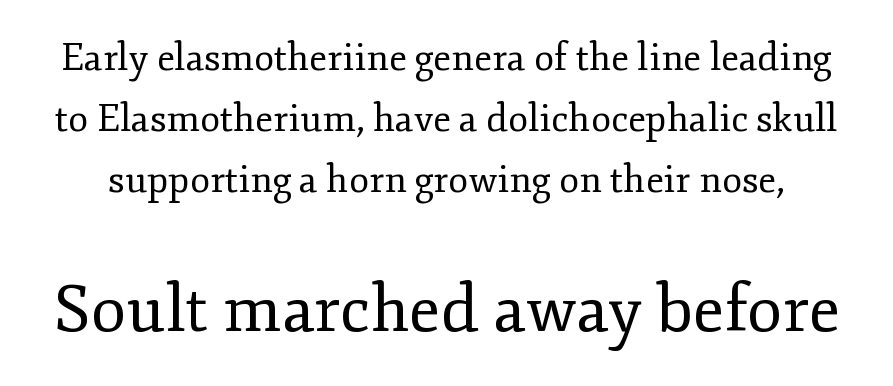
Q: Is the text bold? A: No.
Q: Is the text italic (slanted)? A: No, it is upright.
Q: Is the typeface a serif or a sans-serif typeface? A: Serif.
Q: Is the text underlined? A: No.
Q: Is the spacing between letters normal or unusually wide? A: Normal.
Q: Is the spacing between lines tight, normal or loose? A: Normal.
Q: Which block of text is set in a larger size, the first (top) or the second (bottom)? A: The second (bottom) one.
Q: Width (condensed, normal, or wide)? A: Normal.
Q: Stroke contrast? A: Low.
Q: x-height? A: Small.
Q: Monospaced? A: No.
